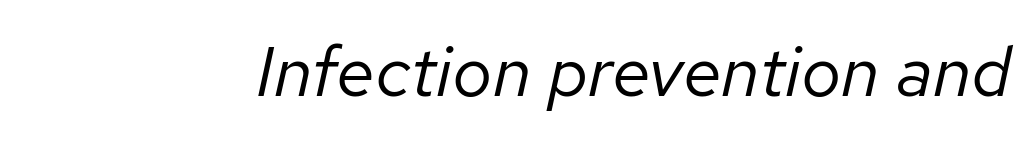
The image shows 71 px regular-weight type, italic (leaning right); set normal letter spacing, not underlined; low stroke contrast and a medium x-height.
